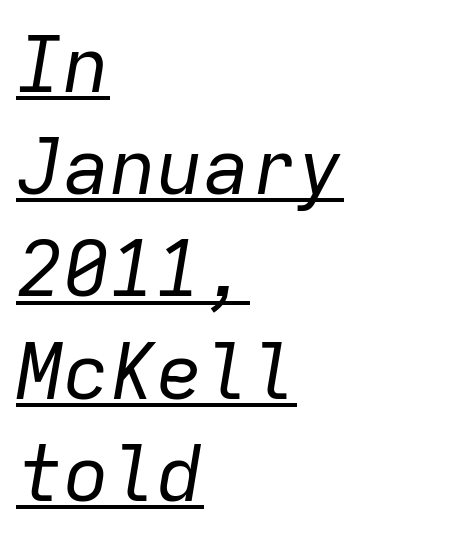
What's the leading like? Ordinary, nothing unusual. Underline: present. This sample uses an oblique cut, with every glyph tilted off the vertical. These lines are set flush left with a ragged right edge. Summary of weight: not heavy and not bold. How are the letters spaced? Ordinarily, with no added tracking.
